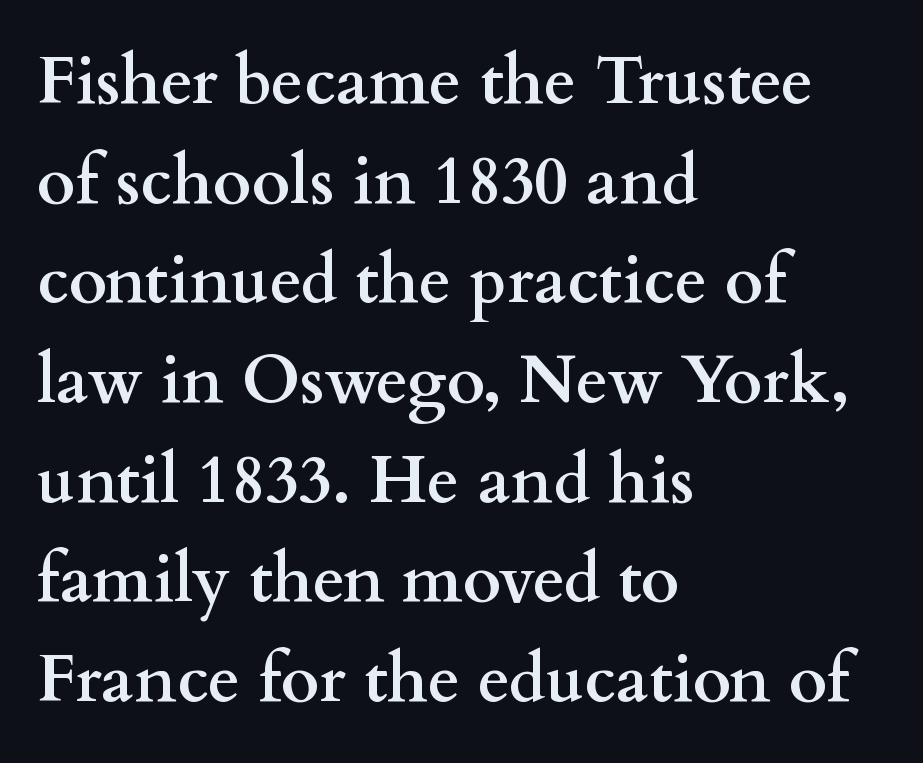
The image shows 66 px semibold, wide serif type, upright; set left-aligned, normal line spacing (1.51x), normal letter spacing, not underlined; medium stroke contrast and a small x-height.
